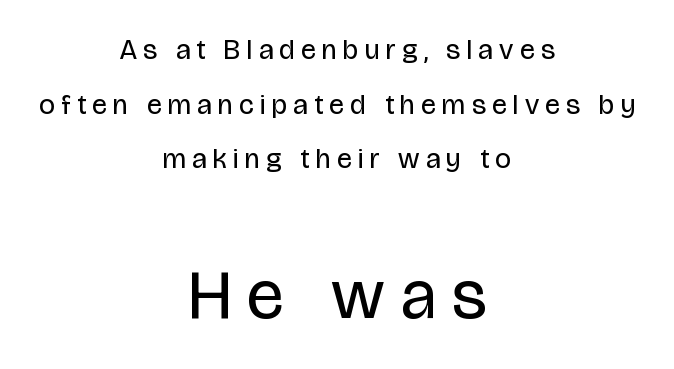
The image shows 70 px regular-weight, condensed sans-serif type, upright; set centered, loose line spacing (1.95x), unusually wide letter spacing (+0.23 em), not underlined; the second (bottom) block is 2.5x larger; low stroke contrast and a large x-height.
